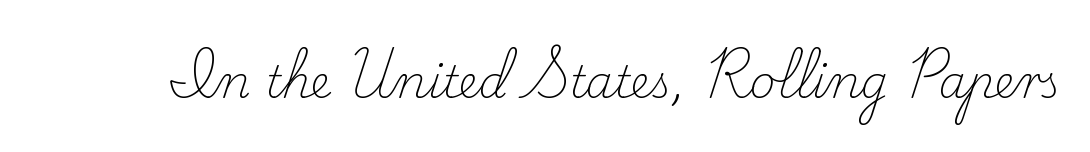
{"serif": "yes", "bold": "no", "weight": "light", "width": "normal", "stroke_contrast": "low", "x_height": "small", "monospaced": "no", "underline": "no", "letter_spacing": "normal", "letter_spacing_em": 0.0, "glyph_px": 44}
